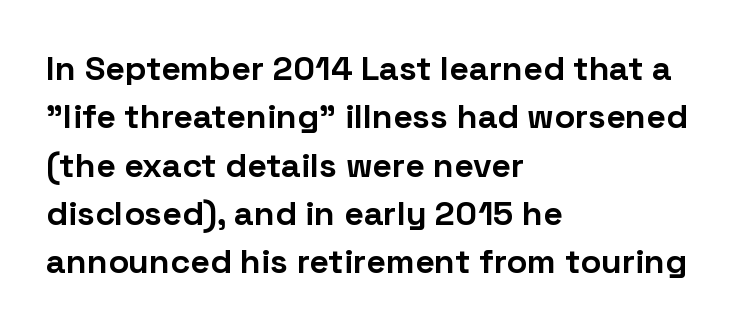
{"serif": "no", "italic": "no", "bold": "yes", "weight": "bold", "width": "normal", "stroke_contrast": "low", "x_height": "medium", "monospaced": "no", "underline": "no", "align": "left", "line_spacing": "normal", "line_spacing_ratio": 1.42, "letter_spacing": "normal", "letter_spacing_em": 0.0, "glyph_px": 34}
